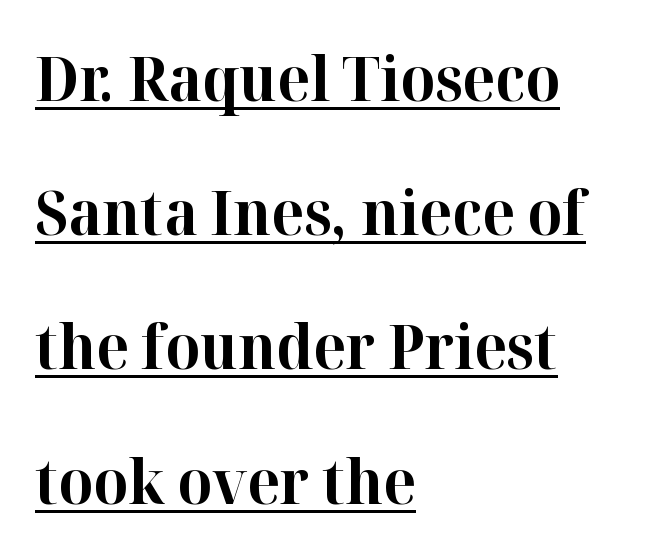
Q: Is the text bold? A: Yes.
Q: Is the text italic (slanted)? A: No, it is upright.
Q: Is the typeface a serif or a sans-serif typeface? A: Serif.
Q: Is the text underlined? A: Yes.
Q: How is the paragraph aligned? A: Left-aligned.
Q: Is the spacing between letters normal or unusually wide? A: Normal.
Q: Is the spacing between lines tight, normal or loose? A: Loose.
Q: Width (condensed, normal, or wide)? A: Normal.
Q: Stroke contrast? A: High.
Q: x-height? A: Medium.
Q: Monospaced? A: No.
